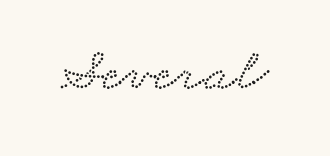
The image shows 59 px wide serif type; set normal letter spacing, not underlined; low stroke contrast and a small x-height.
